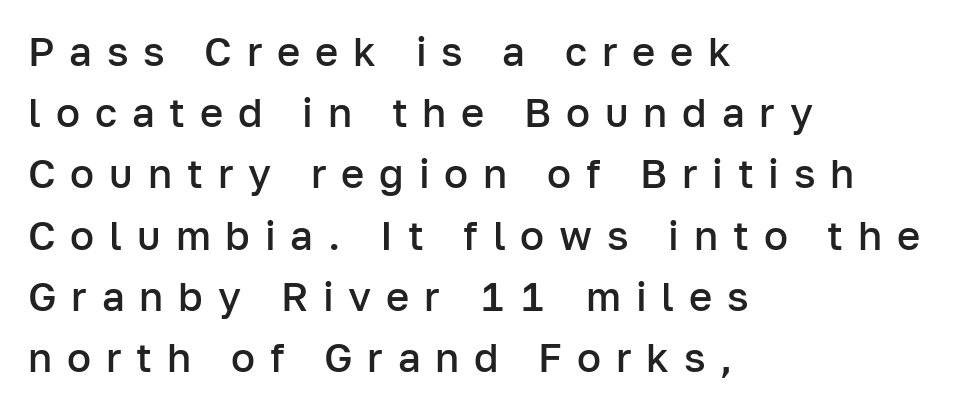
Its strokes are somewhat broadened, the hallmark of semibold type. The typesetter chose a ragged-right arrangement here. Descenders are the only things crossing below the line. Loose tracking; the words dissolve into strings of separated letters. Style check: upright. Are there feet on the stems? There aren't — it's a sans.
